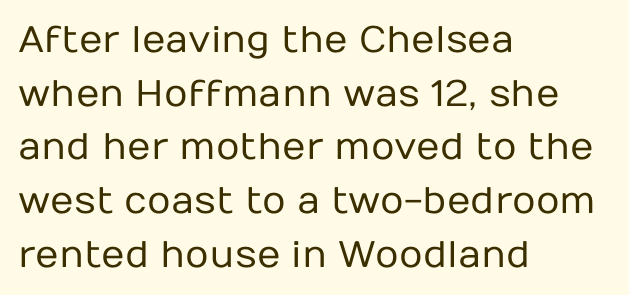
Q: Is the text bold? A: No.
Q: Is the text italic (slanted)? A: No, it is upright.
Q: Is the typeface a serif or a sans-serif typeface? A: Sans-serif.
Q: Is the text underlined? A: No.
Q: How is the paragraph aligned? A: Left-aligned.
Q: Is the spacing between letters normal or unusually wide? A: Normal.
Q: Is the spacing between lines tight, normal or loose? A: Normal.
Q: Width (condensed, normal, or wide)? A: Normal.
Q: Stroke contrast? A: Low.
Q: x-height? A: Medium.
Q: Monospaced? A: No.
